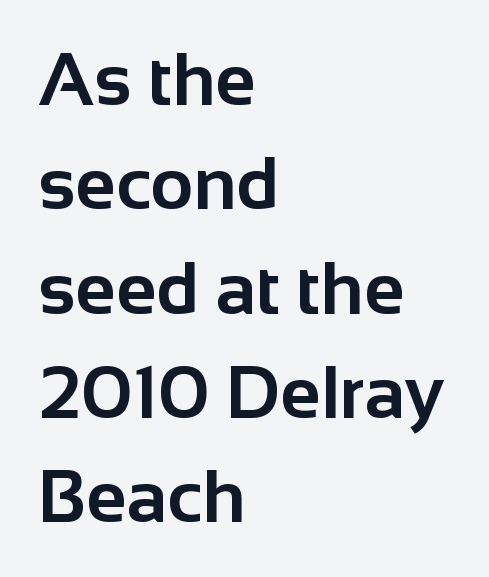
The image shows 74 px bold sans-serif type, upright; set left-aligned, normal line spacing (1.41x), normal letter spacing, not underlined; low stroke contrast and a medium x-height.
